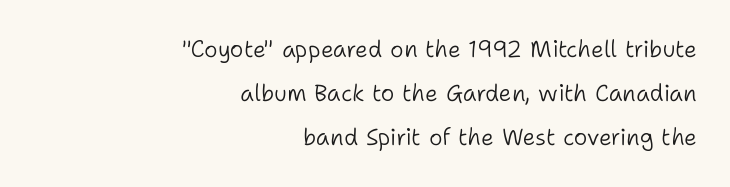
{"italic": "no", "bold": "no", "underline": "no", "align": "right", "line_spacing": "loose", "line_spacing_ratio": 1.92, "letter_spacing": "normal", "letter_spacing_em": 0.0, "glyph_px": 23}
